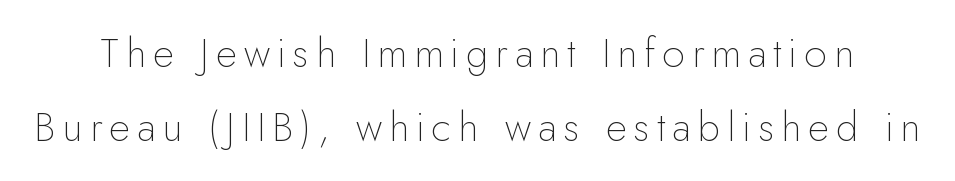
{"serif": "no", "italic": "no", "bold": "no", "weight": "thin", "width": "normal", "stroke_contrast": "low", "x_height": "small", "monospaced": "no", "underline": "no", "line_spacing_ratio": 1.81, "glyph_px": 41}
